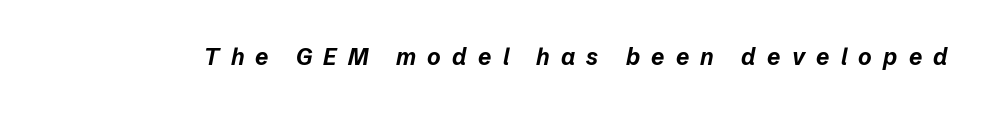
{"italic": "yes", "lean": "right", "slant_degrees": 12, "bold": "yes", "underline": "no", "letter_spacing": "wide", "letter_spacing_em": 0.49, "glyph_px": 23}
